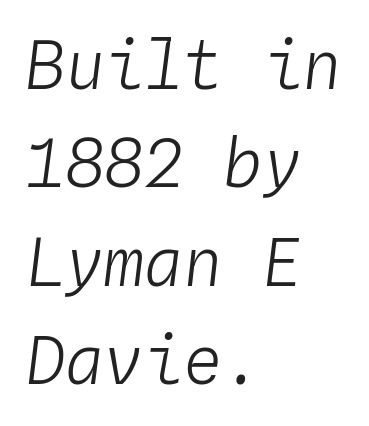
The image shows 66 px light type, italic (leaning right), monospaced; set left-aligned, normal line spacing (1.49x), normal letter spacing, not underlined; low stroke contrast and a medium x-height.
